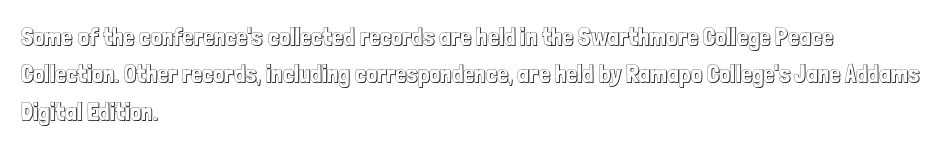
Q: Is the text italic (slanted)? A: No, it is upright.
Q: Is the text underlined? A: No.
Q: How is the paragraph aligned? A: Left-aligned.
Q: Is the spacing between letters normal or unusually wide? A: Normal.
Q: Is the spacing between lines tight, normal or loose? A: Normal.
